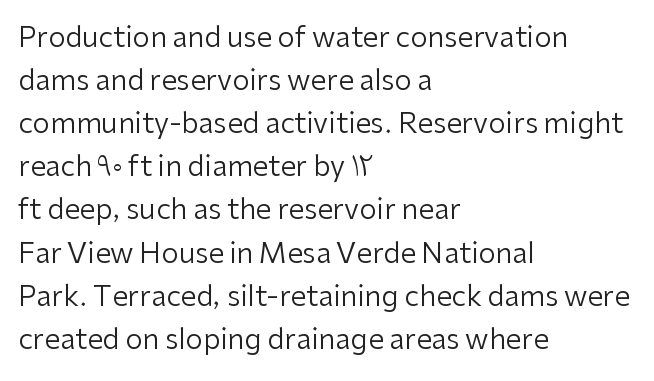
The image shows 28 px regular-weight sans-serif type, upright; set left-aligned, normal line spacing (1.54x), normal letter spacing, not underlined; low stroke contrast and a medium x-height.
